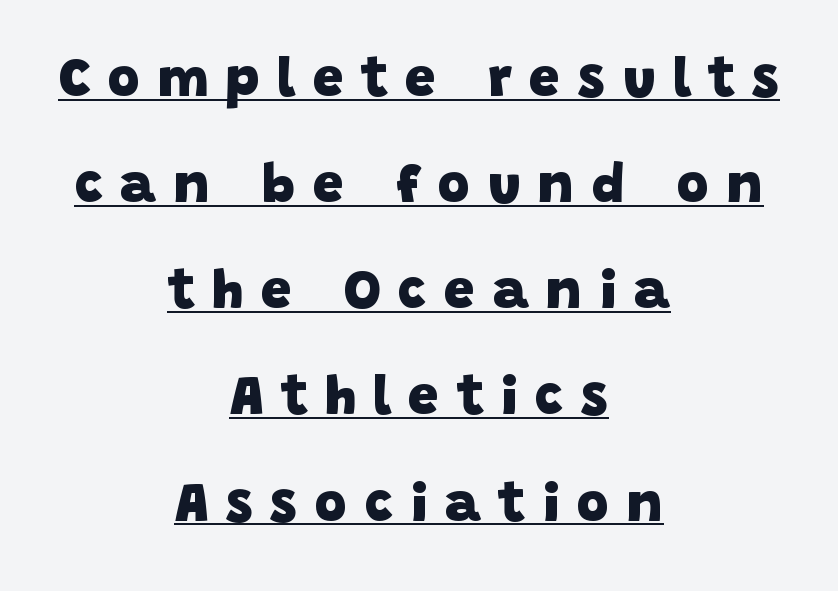
Q: Is the text bold? A: Yes.
Q: Is the typeface a serif or a sans-serif typeface? A: Sans-serif.
Q: Is the text underlined? A: Yes.
Q: How is the paragraph aligned? A: Centered.
Q: Is the spacing between letters normal or unusually wide? A: Unusually wide.
Q: Is the spacing between lines tight, normal or loose? A: Loose.
Q: Width (condensed, normal, or wide)? A: Normal.
Q: Stroke contrast? A: Low.
Q: x-height? A: Large.
Q: Monospaced? A: No.
